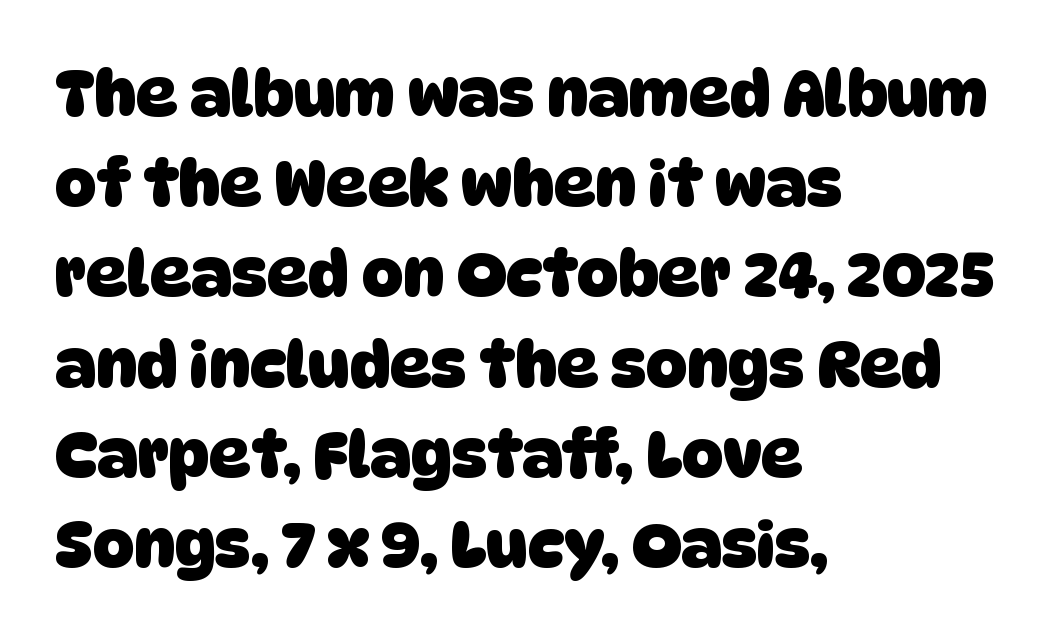
{"serif": "no", "bold": "yes", "weight": "heavy", "width": "normal", "stroke_contrast": "low", "x_height": "large", "monospaced": "no", "underline": "no", "align": "left", "line_spacing": "normal", "line_spacing_ratio": 1.41, "letter_spacing": "normal", "letter_spacing_em": 0.0, "glyph_px": 64}
